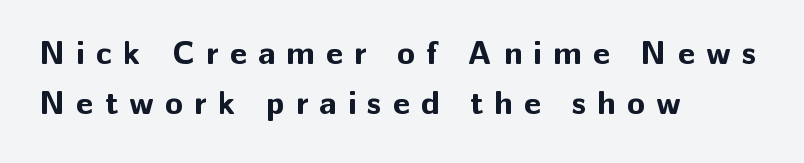
This is heavy type, rendered in bold. Is this a fixed-width face? No — the glyphs have proportional, varying widths. In CSS terms this would be text-align: left. The rendering inserts visible extra space after every character.
